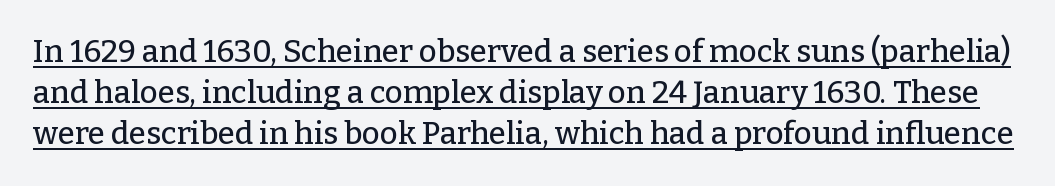
Q: Is the text italic (slanted)? A: No, it is upright.
Q: Is the typeface a serif or a sans-serif typeface? A: Serif.
Q: Is the text underlined? A: Yes.
Q: Is the spacing between letters normal or unusually wide? A: Normal.
Q: Is the spacing between lines tight, normal or loose? A: Normal.
Q: Width (condensed, normal, or wide)? A: Normal.
Q: Stroke contrast? A: Low.
Q: x-height? A: Medium.
Q: Monospaced? A: No.
